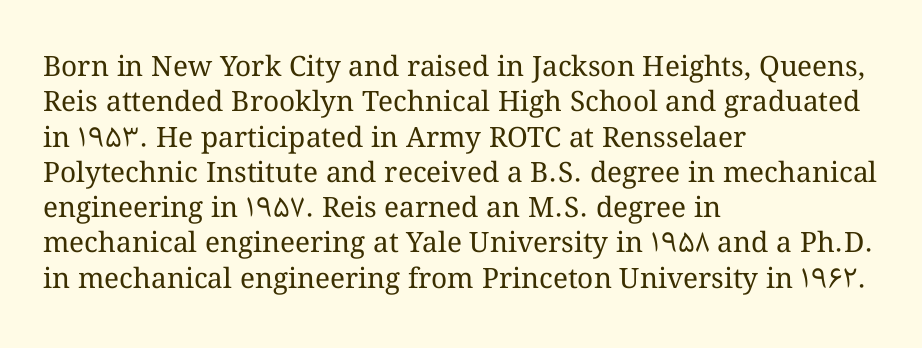
Q: Is the text bold? A: No.
Q: Is the text italic (slanted)? A: No, it is upright.
Q: Is the text underlined? A: No.
Q: How is the paragraph aligned? A: Left-aligned.
Q: Is the spacing between letters normal or unusually wide? A: Normal.
Q: Is the spacing between lines tight, normal or loose? A: Normal.
Q: Width (condensed, normal, or wide)? A: Normal.
Q: Stroke contrast? A: Medium.
Q: x-height? A: Medium.
Q: Monospaced? A: No.
